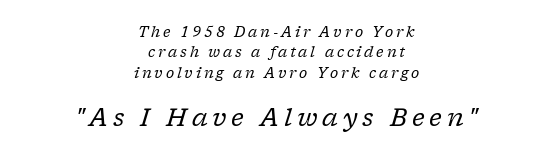
Neither beginnings nor endings align; midpoints do. The strokes are not fattened; the text isn't bold. The rows are spaced the way most documents space them. Looking at the ascenders, they clearly lean. Observe the wide spacing: letters keep a clear distance from each other. The designer gave the closing block more size than the opening block.
